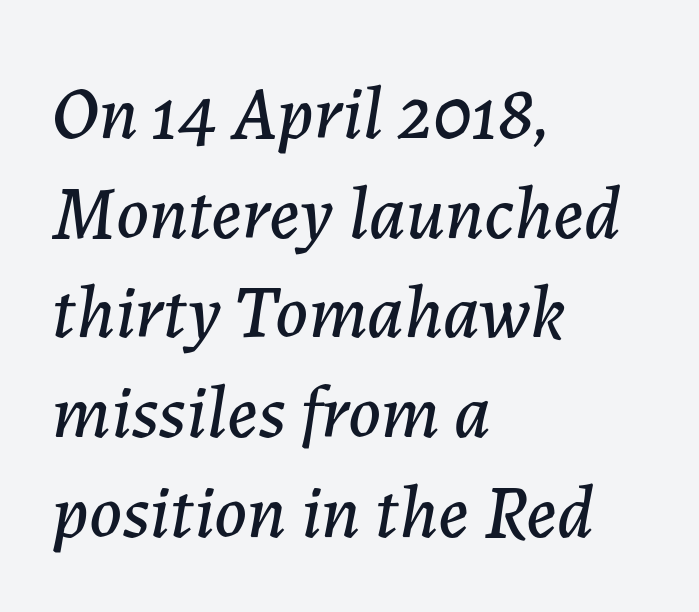
Line spacing here is normal. Compared with a centered layout, this one pins lines to the left instead. Decoration check: the copy has no underline. A typesetter would call this proportional, since set widths differ per character. Characters are canted at an angle relative to the baseline's perpendicular.
